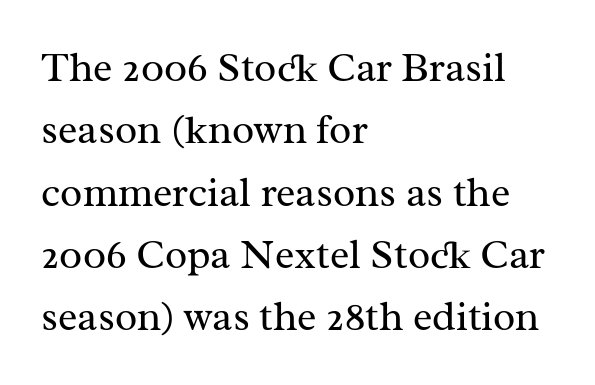
Q: Is the text bold? A: No.
Q: Is the text italic (slanted)? A: No, it is upright.
Q: Is the typeface a serif or a sans-serif typeface? A: Serif.
Q: Is the text underlined? A: No.
Q: How is the paragraph aligned? A: Left-aligned.
Q: Is the spacing between letters normal or unusually wide? A: Normal.
Q: Is the spacing between lines tight, normal or loose? A: Normal.
Q: Width (condensed, normal, or wide)? A: Normal.
Q: Stroke contrast? A: Medium.
Q: x-height? A: Medium.
Q: Monospaced? A: No.
